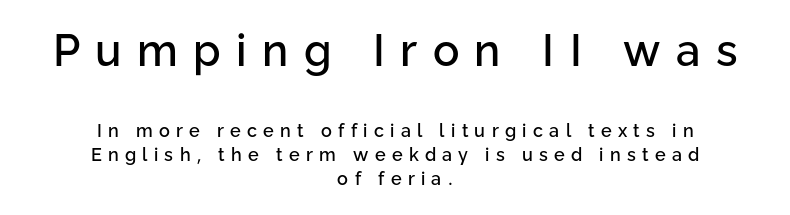
Honestly, the row spacing looks completely unremarkable. Loose tracking; the words dissolve into strings of separated letters. Note the varied advance widths — an 'i' is clearly narrower than an 'm'. Compare the two chunks: the upper has the greater cap height. Regarding serifs, this sample does without them. No word sits above an underline.
